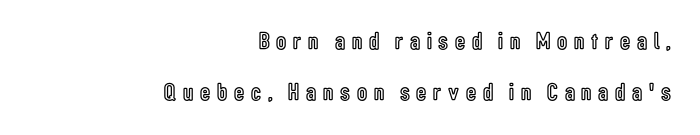
Q: Is the text italic (slanted)? A: No, it is upright.
Q: Is the text underlined? A: No.
Q: How is the paragraph aligned? A: Right-aligned.
Q: Is the spacing between letters normal or unusually wide? A: Unusually wide.
Q: Is the spacing between lines tight, normal or loose? A: Loose.
